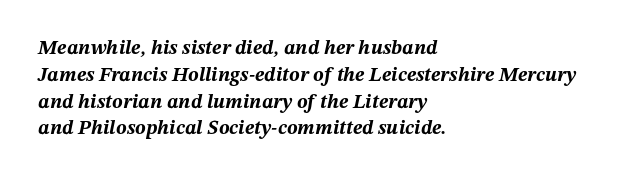
The image shows 20 px bold type, italic (leaning right); set left-aligned, normal line spacing (1.34x), normal letter spacing, not underlined.
